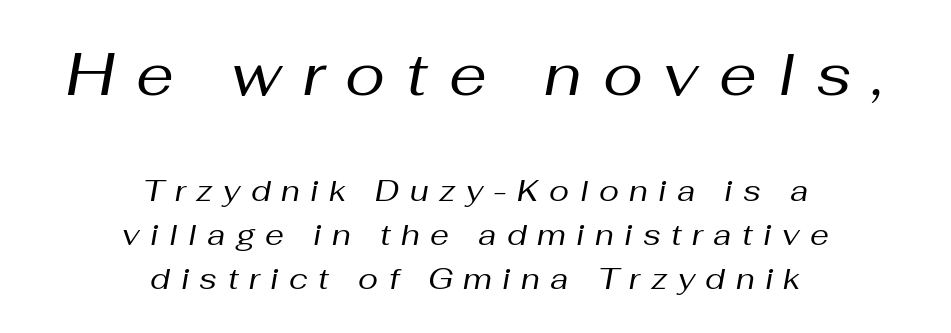
The image shows 60 px regular-weight type, italic (leaning right); set centered, normal line spacing (1.47x), unusually wide letter spacing (+0.35 em), not underlined; the first (top) block is 2.0x larger; medium stroke contrast and a medium x-height.
